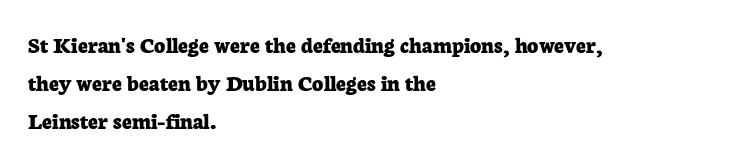
{"italic": "no", "bold": "yes", "underline": "no", "align": "left", "line_spacing": "normal", "line_spacing_ratio": 1.59, "letter_spacing": "normal", "letter_spacing_em": 0.0, "glyph_px": 24}
